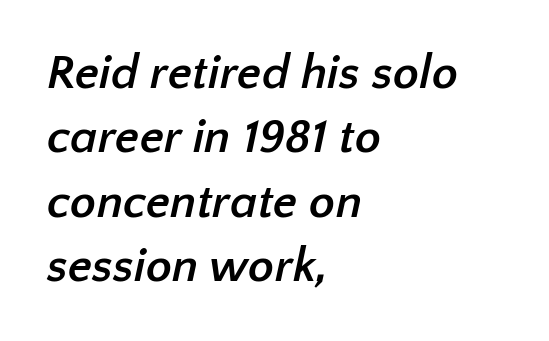
The image shows 48 px semibold sans-serif type; set left-aligned, normal line spacing (1.34x), normal letter spacing, not underlined; low stroke contrast and a medium x-height.
